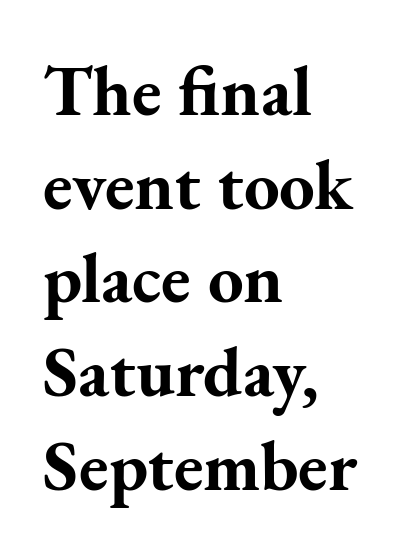
The image shows 71 px bold serif type, upright; set left-aligned, normal line spacing (1.32x), normal letter spacing, not underlined; medium stroke contrast and a small x-height.
